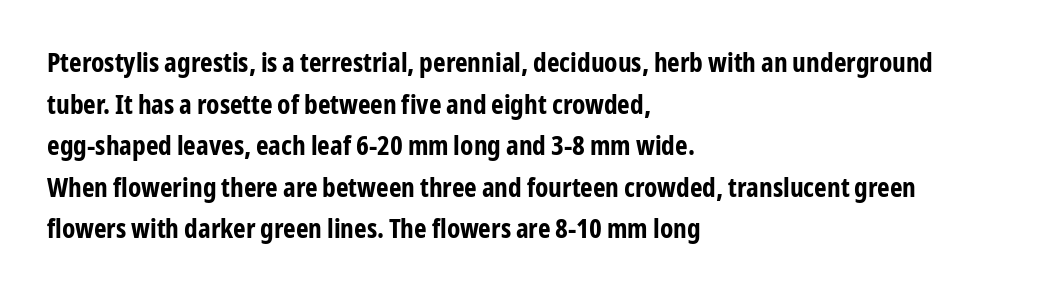
The image shows 27 px bold type, upright; set left-aligned, normal line spacing (1.54x), normal letter spacing, not underlined.
